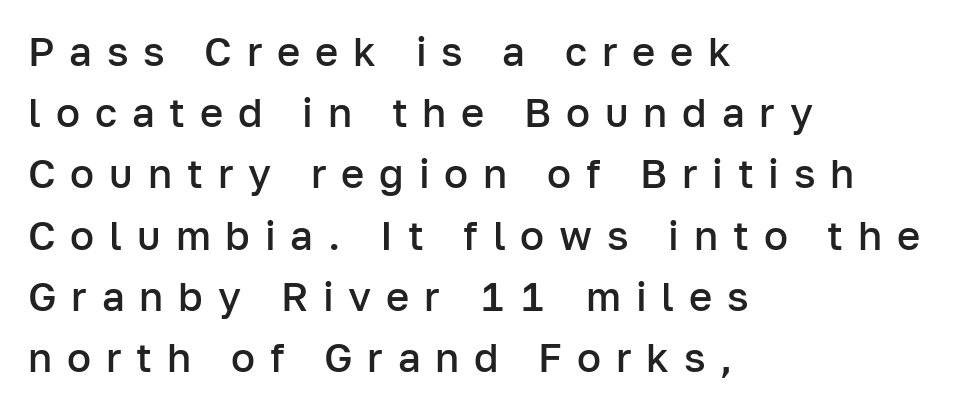
The image shows 40 px semibold sans-serif type, upright; set left-aligned, normal line spacing (1.53x), unusually wide letter spacing (+0.37 em), not underlined; low stroke contrast and a medium x-height.
